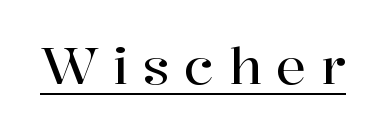
{"serif": "yes", "italic": "no", "width": "normal", "stroke_contrast": "high", "x_height": "medium", "monospaced": "no", "underline": "yes", "letter_spacing": "wide", "letter_spacing_em": 0.29, "glyph_px": 50}
